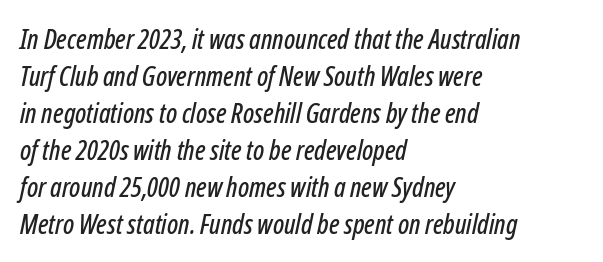
Q: Is the text italic (slanted)? A: Yes, it leans right by about 12 degrees.
Q: Is the text underlined? A: No.
Q: How is the paragraph aligned? A: Left-aligned.
Q: Is the spacing between letters normal or unusually wide? A: Normal.
Q: Is the spacing between lines tight, normal or loose? A: Normal.
